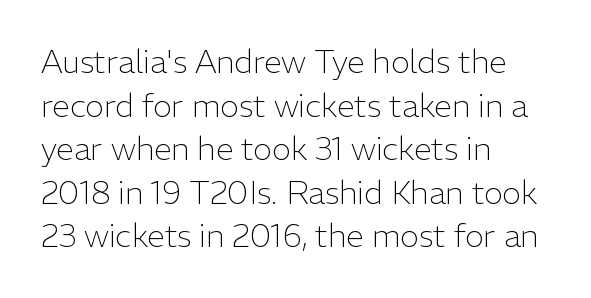
Q: Is the text bold? A: No.
Q: Is the text italic (slanted)? A: No, it is upright.
Q: Is the typeface a serif or a sans-serif typeface? A: Sans-serif.
Q: Is the text underlined? A: No.
Q: How is the paragraph aligned? A: Left-aligned.
Q: Is the spacing between letters normal or unusually wide? A: Normal.
Q: Is the spacing between lines tight, normal or loose? A: Normal.
Q: Width (condensed, normal, or wide)? A: Normal.
Q: Stroke contrast? A: Low.
Q: x-height? A: Medium.
Q: Monospaced? A: No.
